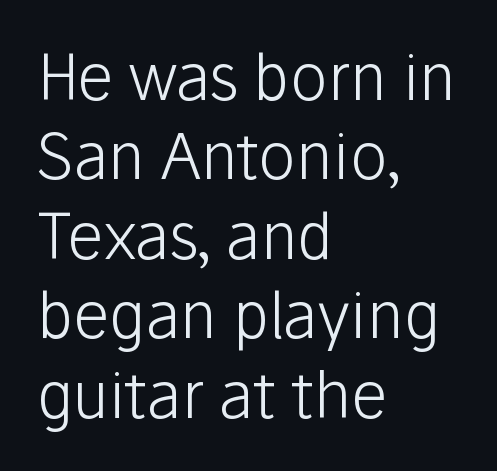
Q: Is the text bold? A: No.
Q: Is the text italic (slanted)? A: No, it is upright.
Q: Is the typeface a serif or a sans-serif typeface? A: Sans-serif.
Q: Is the text underlined? A: No.
Q: How is the paragraph aligned? A: Left-aligned.
Q: Is the spacing between letters normal or unusually wide? A: Normal.
Q: Is the spacing between lines tight, normal or loose? A: Normal.
Q: Width (condensed, normal, or wide)? A: Normal.
Q: Stroke contrast? A: Low.
Q: x-height? A: Medium.
Q: Monospaced? A: No.
